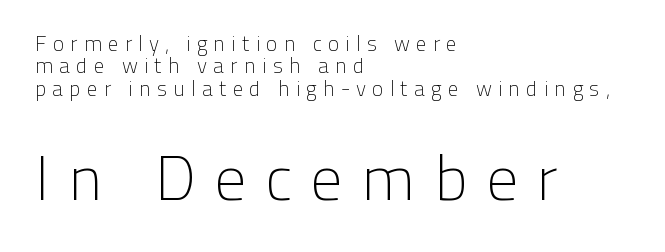
Q: Is the text bold? A: No.
Q: Is the text italic (slanted)? A: No, it is upright.
Q: Is the typeface a serif or a sans-serif typeface? A: Sans-serif.
Q: Is the text underlined? A: No.
Q: How is the paragraph aligned? A: Left-aligned.
Q: Is the spacing between letters normal or unusually wide? A: Unusually wide.
Q: Is the spacing between lines tight, normal or loose? A: Tight.
Q: Which block of text is set in a larger size, the first (top) or the second (bottom)? A: The second (bottom) one.
Q: Width (condensed, normal, or wide)? A: Normal.
Q: Stroke contrast? A: Low.
Q: x-height? A: Medium.
Q: Monospaced? A: No.
